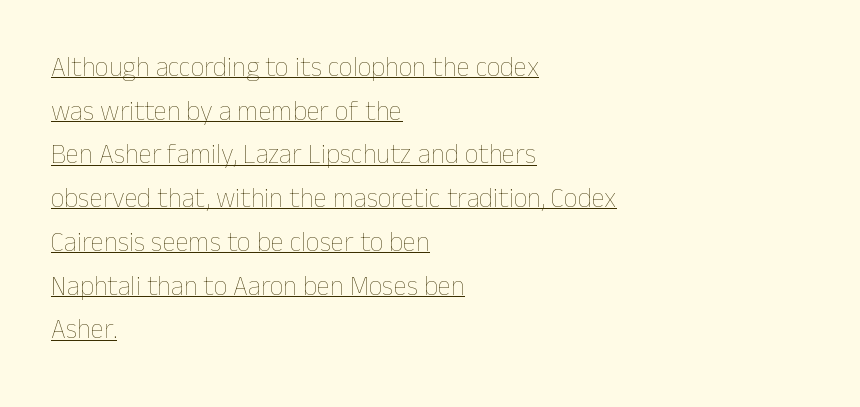
The image shows 27 px text type, upright; set left-aligned, normal line spacing (1.62x), normal letter spacing, underlined.
